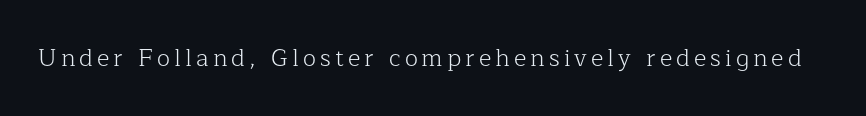
Only glyphs here, with clear space below each row. Posture: upright roman. The font is comparable to plain body text, perhaps lighter.
